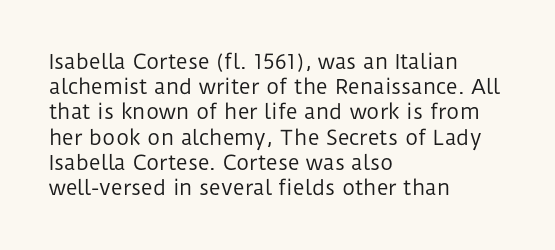
How would I describe the line gaps? Plain and ordinary. Stem width sits at or under what a default text font uses. Posture: straight, roman, zero tilt. Underlining? Definitely not there. How are the letters spaced? Ordinarily, with no added tracking. Alignment: flush left.
